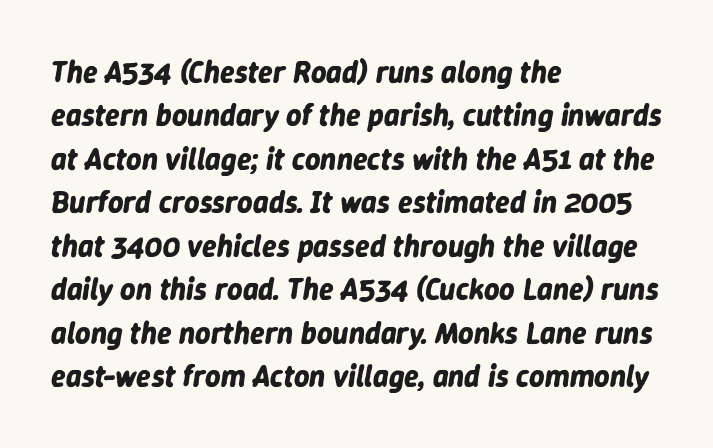
{"italic": "yes", "lean": "right", "slant_degrees": 9, "bold": "yes", "weight": "bold", "width": "normal", "stroke_contrast": "low", "x_height": "medium", "monospaced": "no", "underline": "no", "align": "left", "line_spacing": "normal", "line_spacing_ratio": 1.45, "letter_spacing": "normal", "letter_spacing_em": 0.0, "glyph_px": 30}
